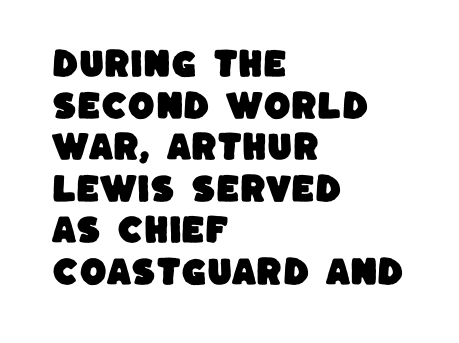
The image shows 31 px sans-serif type; set left-aligned, normal line spacing (1.34x), normal letter spacing, not underlined; low stroke contrast and a large x-height.
